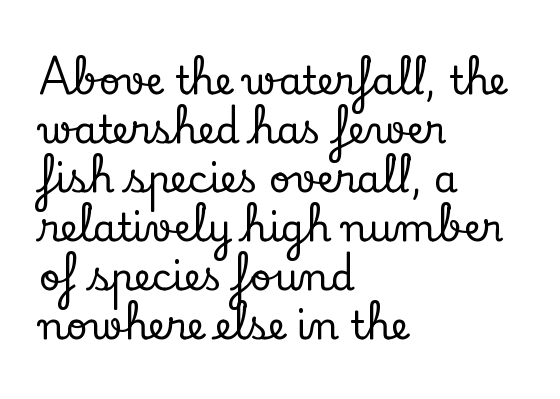
{"italic": "no", "width": "normal", "stroke_contrast": "low", "x_height": "small", "monospaced": "no", "underline": "no", "align": "left", "line_spacing": "normal", "line_spacing_ratio": 1.29, "letter_spacing": "normal", "letter_spacing_em": 0.0, "glyph_px": 38}
